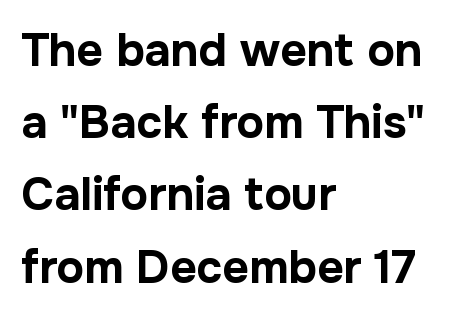
{"serif": "no", "italic": "no", "bold": "yes", "weight": "bold", "width": "normal", "stroke_contrast": "low", "x_height": "medium", "monospaced": "no", "underline": "no", "align": "left", "line_spacing": "normal", "line_spacing_ratio": 1.57, "letter_spacing": "normal", "letter_spacing_em": 0.0, "glyph_px": 46}
